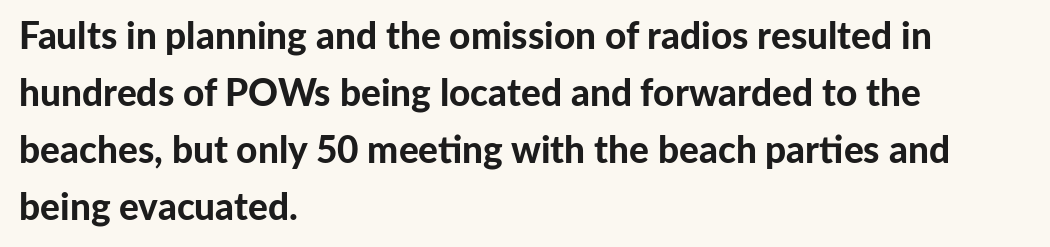
{"serif": "no", "italic": "no", "bold": "yes", "weight": "bold", "width": "normal", "stroke_contrast": "low", "x_height": "medium", "monospaced": "no", "underline": "no", "align": "left", "line_spacing": "normal", "line_spacing_ratio": 1.54, "letter_spacing": "normal", "letter_spacing_em": 0.0, "glyph_px": 37}
